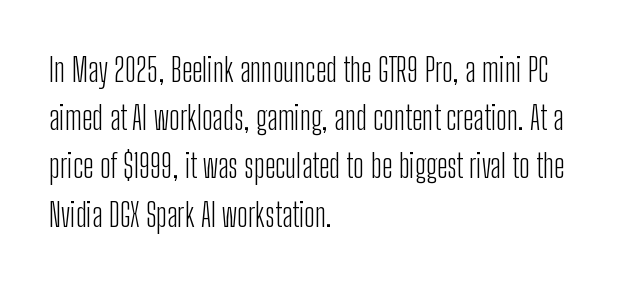
{"serif": "no", "italic": "no", "bold": "no", "weight": "light", "width": "condensed", "stroke_contrast": "low", "x_height": "medium", "monospaced": "no", "underline": "no", "align": "left", "line_spacing": "normal", "line_spacing_ratio": 1.46, "letter_spacing": "normal", "letter_spacing_em": 0.0, "glyph_px": 33}
